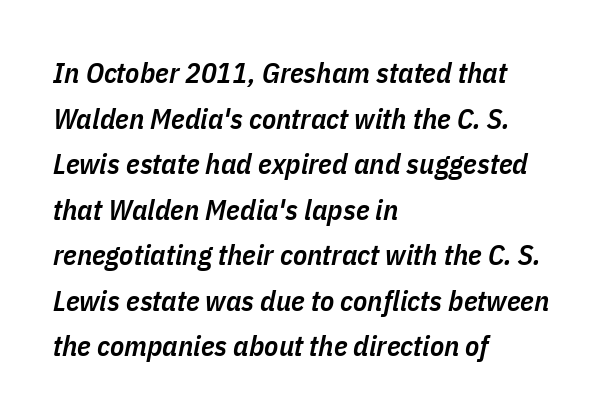
Beneath every word, the page is bare. The passage shown is typed in a proportional face where columns would drift. Vertically, the passage feels balanced, rows spaced as you'd expect. The tracking reads as untouched default to a designer's eye.
